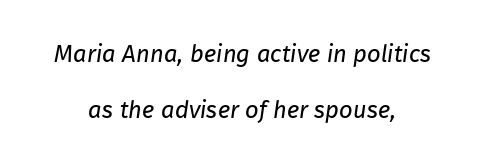
The image shows 24 px text type; set centered, loose line spacing (2.32x), normal letter spacing, not underlined.
